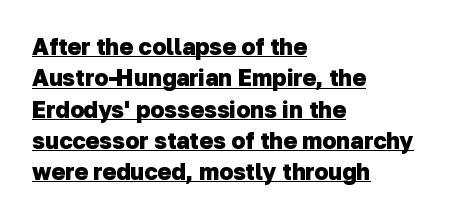
{"bold": "yes", "underline": "yes", "align": "left", "line_spacing": "normal", "line_spacing_ratio": 1.36, "letter_spacing": "normal", "letter_spacing_em": 0.0, "glyph_px": 23}
